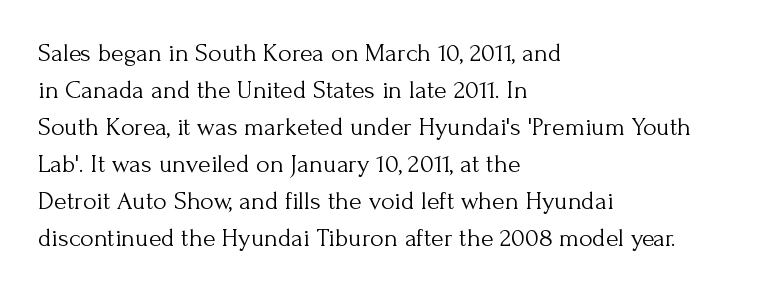
Rule under the text: the space is simply empty. The tracking reads as untouched default to a designer's eye. Compared with a typical body face, this is equally light or lighter still. A student would call this left alignment; a typographer would say flush left, rag right. The rows are spaced the way most documents space them.
